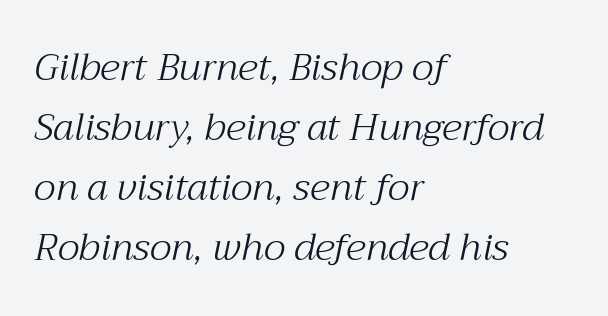
{"serif": "yes", "italic": "yes", "lean": "right", "slant_degrees": 12, "bold": "no", "weight": "light", "width": "normal", "stroke_contrast": "medium", "x_height": "medium", "monospaced": "no", "underline": "no", "align": "left", "line_spacing": "normal", "line_spacing_ratio": 1.58, "letter_spacing": "normal", "letter_spacing_em": 0.0, "glyph_px": 38}
